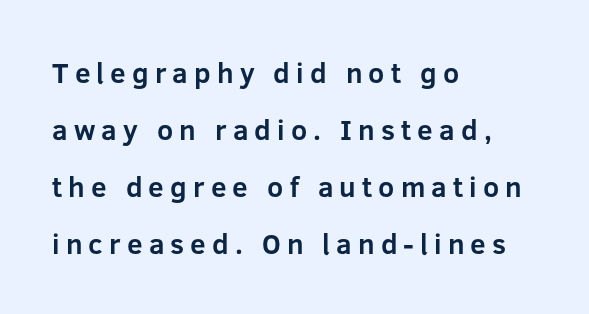
The image shows 28 px bold sans-serif type, upright; set left-aligned, loose line spacing (2.03x), unusually wide letter spacing (+0.22 em), not underlined; low stroke contrast and a medium x-height.
